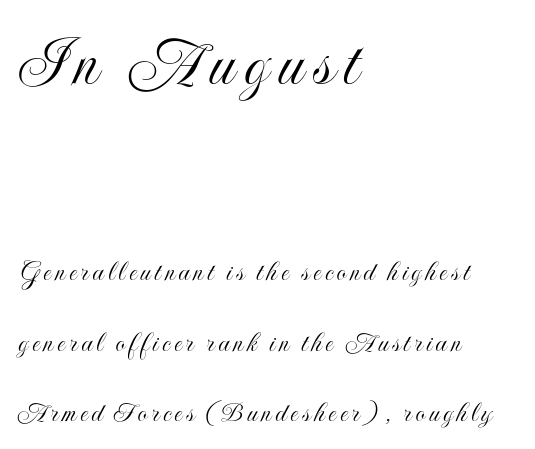
Whoever set this chose breathing room over compactness in the vertical rhythm. The space directly below the letters is spotless. These lines are rendered in a variable-pitch font. These lines are set flush left with a ragged right edge. Large over small — that's the arrangement of the two blocks here.
